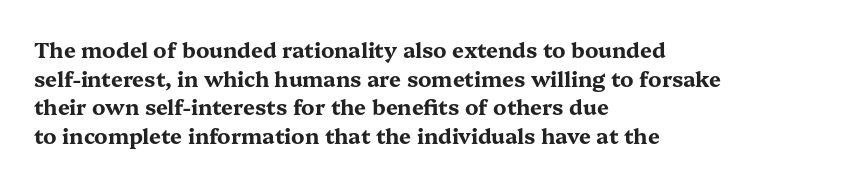
Notice how descenders clear the ascenders below comfortably — that's standard leading. Clear beneath every line of the passage. These lines are set flush left with a ragged right edge. The type sits square on the baseline with zero lean. Each word holds together tightly as a unit, with standard inter-letter gaps.
